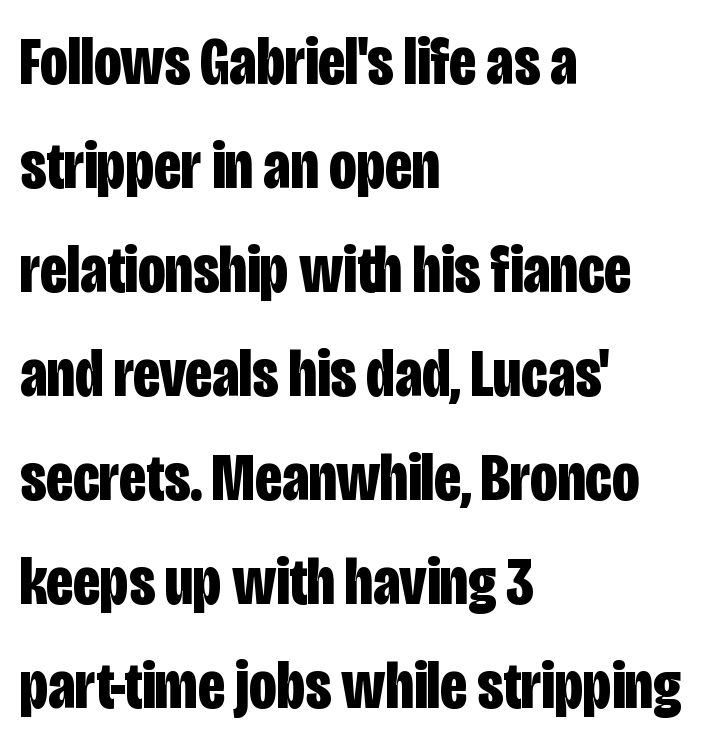
The image shows 68 px bold, condensed sans-serif type, upright; set left-aligned, normal line spacing (1.53x), normal letter spacing, not underlined; low stroke contrast and a large x-height.
